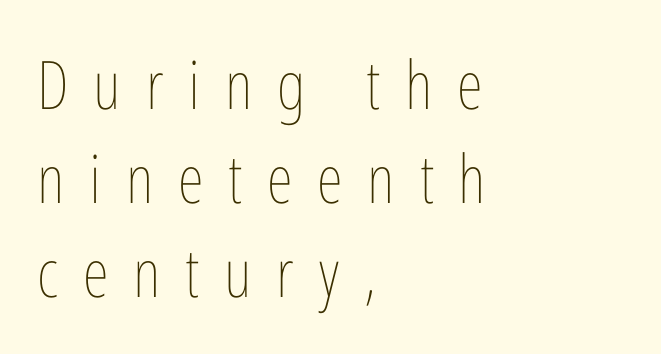
Honestly, there is no underline to notice here at all. Weight: in the light-to-regular range. The rendering inserts visible extra space after every character. The letters advance in unequal steps, a hallmark of proportional type. The font's upright variant was chosen for this text.
